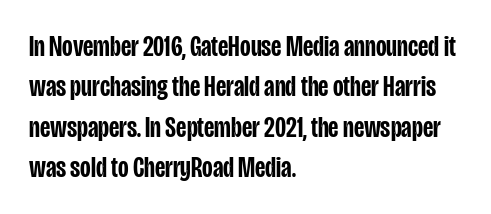
Q: Is the text bold? A: Semi-bold.
Q: Is the text italic (slanted)? A: No, it is upright.
Q: Is the typeface a serif or a sans-serif typeface? A: Sans-serif.
Q: Is the text underlined? A: No.
Q: How is the paragraph aligned? A: Left-aligned.
Q: Is the spacing between letters normal or unusually wide? A: Normal.
Q: Is the spacing between lines tight, normal or loose? A: Normal.
Q: Width (condensed, normal, or wide)? A: Condensed.
Q: Stroke contrast? A: Low.
Q: x-height? A: Large.
Q: Monospaced? A: No.
